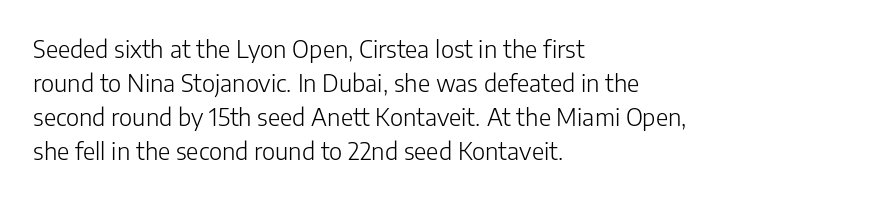
The image shows 24 px text type, upright; set left-aligned, normal line spacing (1.42x), normal letter spacing, not underlined.
